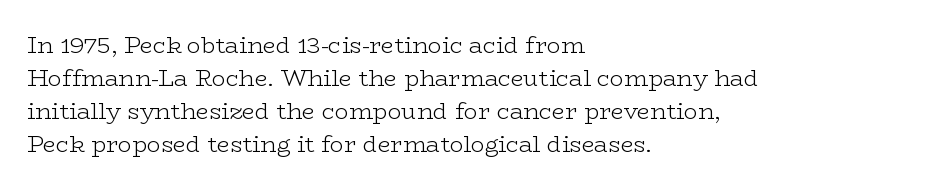
{"italic": "no", "bold": "no", "underline": "no", "align": "left", "line_spacing": "normal", "line_spacing_ratio": 1.43, "letter_spacing": "normal", "letter_spacing_em": 0.0, "glyph_px": 23}
